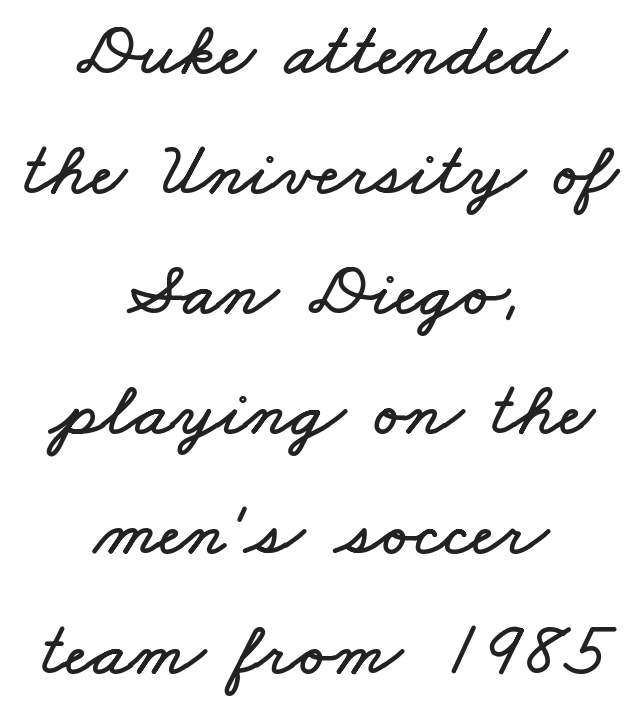
The image shows 76 px wide type; set centered, normal line spacing (1.58x), normal letter spacing, not underlined; low stroke contrast and a small x-height.
